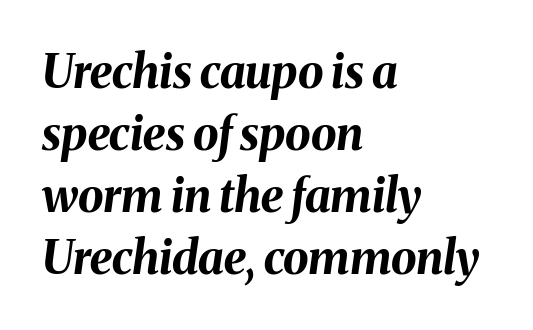
One glance says typical: line gaps are just what's usual. Typesetter's note: full bold, strokes at maximum text heaviness. Check under the words: just untouched page. The lines in this sample share a left origin and differ only in where they stop. Characters follow at the spacing the type designer built in.
